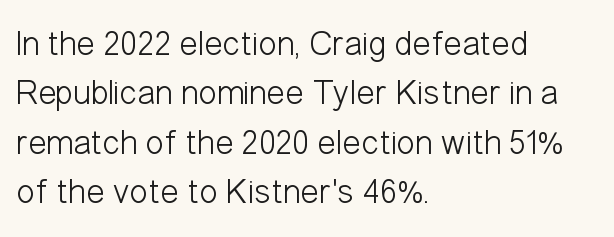
{"serif": "no", "italic": "no", "bold": "no", "weight": "light", "width": "condensed", "stroke_contrast": "low", "x_height": "medium", "monospaced": "no", "underline": "no", "align": "left", "line_spacing": "normal", "line_spacing_ratio": 1.41, "letter_spacing": "normal", "letter_spacing_em": 0.0, "glyph_px": 35}
